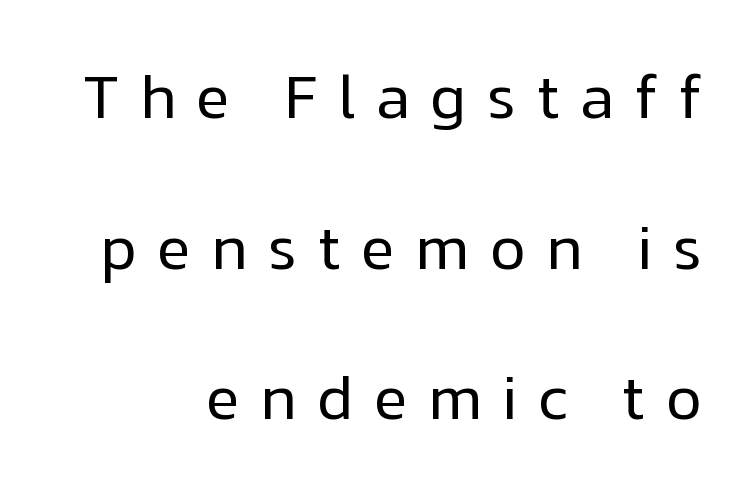
Q: Is the text bold? A: No.
Q: Is the text italic (slanted)? A: No, it is upright.
Q: Is the typeface a serif or a sans-serif typeface? A: Sans-serif.
Q: Is the text underlined? A: No.
Q: How is the paragraph aligned? A: Right-aligned.
Q: Is the spacing between letters normal or unusually wide? A: Unusually wide.
Q: Is the spacing between lines tight, normal or loose? A: Loose.
Q: Width (condensed, normal, or wide)? A: Normal.
Q: Stroke contrast? A: Low.
Q: x-height? A: Medium.
Q: Monospaced? A: No.
